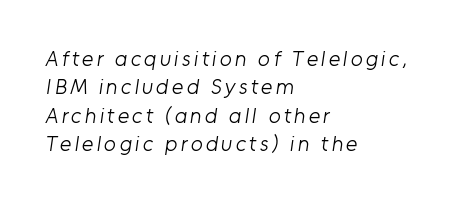
Notice how descenders clear the ascenders below comfortably — that's standard leading. The typesetter chose a ragged-right arrangement here. The passage shown is not underscored anywhere. The weight tops out at a normal text grade.
